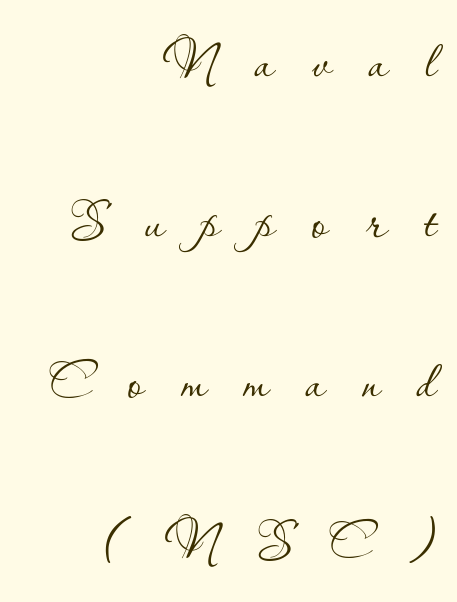
Q: Is the text bold? A: No.
Q: Is the text italic (slanted)? A: Yes.
Q: Is the text underlined? A: No.
Q: How is the paragraph aligned? A: Right-aligned.
Q: Is the spacing between letters normal or unusually wide? A: Unusually wide.
Q: Is the spacing between lines tight, normal or loose? A: Loose.
Q: Width (condensed, normal, or wide)? A: Normal.
Q: Stroke contrast? A: Low.
Q: x-height? A: Small.
Q: Monospaced? A: No.
